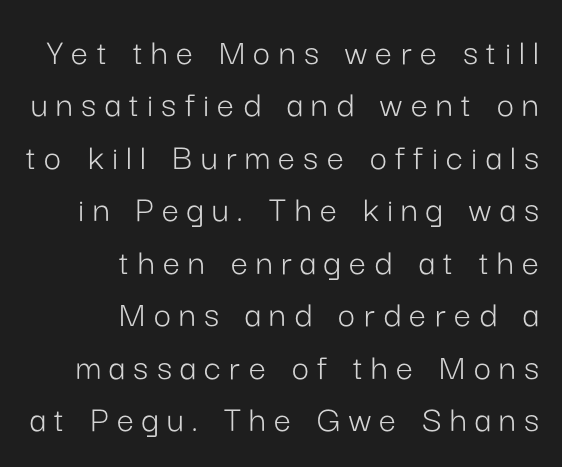
{"serif": "no", "italic": "no", "bold": "no", "weight": "light", "width": "normal", "stroke_contrast": "low", "x_height": "medium", "monospaced": "no", "underline": "no", "align": "right", "line_spacing": "normal", "line_spacing_ratio": 1.38, "letter_spacing": "wide", "letter_spacing_em": 0.22, "glyph_px": 38}
